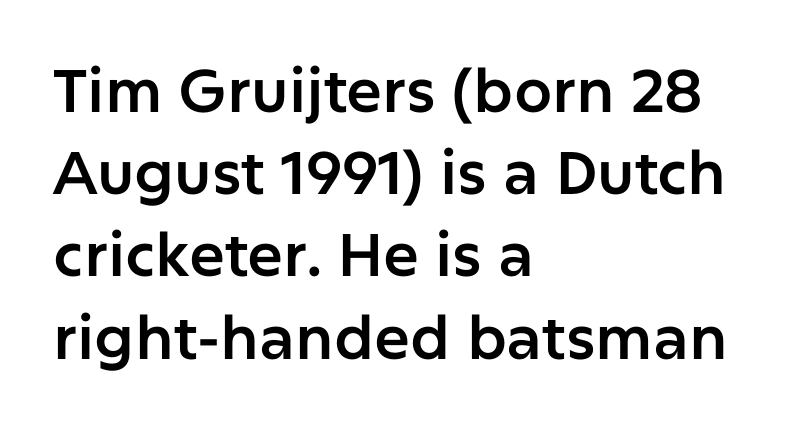
{"serif": "no", "italic": "no", "width": "normal", "stroke_contrast": "low", "x_height": "medium", "monospaced": "no", "underline": "no", "align": "left", "line_spacing": "normal", "line_spacing_ratio": 1.37, "letter_spacing": "normal", "letter_spacing_em": 0.0, "glyph_px": 60}
